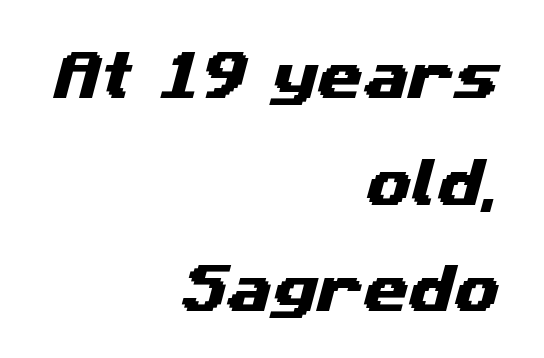
{"serif": "no", "width": "wide", "stroke_contrast": "medium", "x_height": "medium", "monospaced": "no", "underline": "no", "align": "right", "line_spacing": "loose", "line_spacing_ratio": 2.05, "letter_spacing": "normal", "letter_spacing_em": 0.0, "glyph_px": 52}
